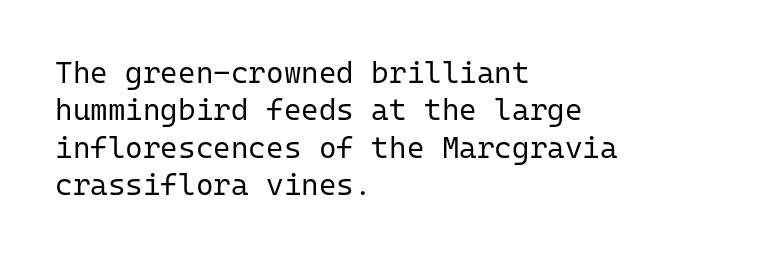
The image shows 30 px regular-weight sans-serif type, upright, monospaced; set left-aligned, normal line spacing (1.25x), normal letter spacing, not underlined; low stroke contrast and a medium x-height.
